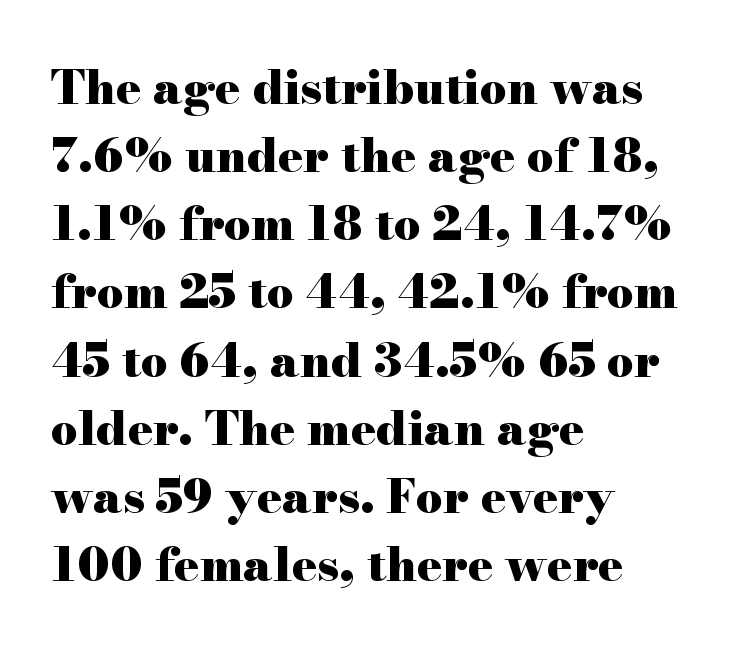
{"serif": "yes", "italic": "no", "bold": "yes", "weight": "heavy", "width": "wide", "stroke_contrast": "high", "x_height": "small", "monospaced": "no", "underline": "no", "align": "left", "line_spacing": "normal", "line_spacing_ratio": 1.45, "letter_spacing": "normal", "letter_spacing_em": 0.0, "glyph_px": 47}
